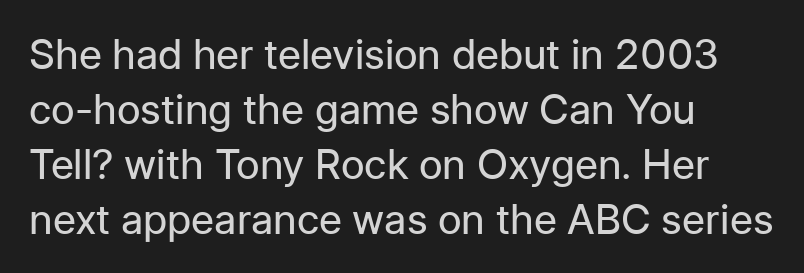
{"serif": "no", "italic": "no", "bold": "no", "weight": "regular", "width": "normal", "stroke_contrast": "low", "x_height": "medium", "monospaced": "no", "underline": "no", "align": "left", "line_spacing": "normal", "line_spacing_ratio": 1.34, "letter_spacing": "normal", "letter_spacing_em": 0.0, "glyph_px": 41}
